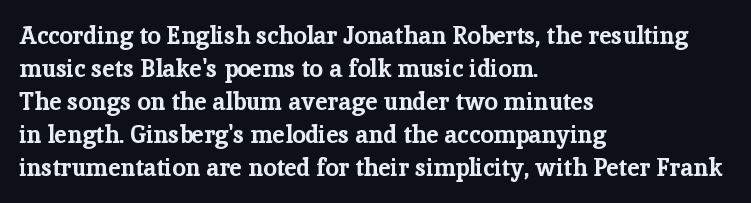
Q: Is the text bold? A: Yes.
Q: Is the text italic (slanted)? A: No, it is upright.
Q: Is the text underlined? A: No.
Q: How is the paragraph aligned? A: Left-aligned.
Q: Is the spacing between letters normal or unusually wide? A: Normal.
Q: Is the spacing between lines tight, normal or loose? A: Normal.
